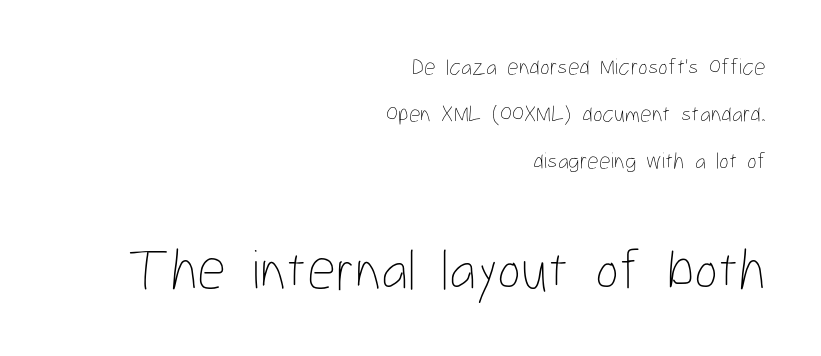
{"italic": "no", "bold": "no", "weight": "thin", "width": "condensed", "stroke_contrast": "low", "x_height": "medium", "monospaced": "no", "underline": "no", "align": "right", "line_spacing": "loose", "line_spacing_ratio": 2.05, "letter_spacing": "normal", "letter_spacing_em": 0.0, "larger_block": "second", "size_ratio": 2.48, "glyph_px": 57}
